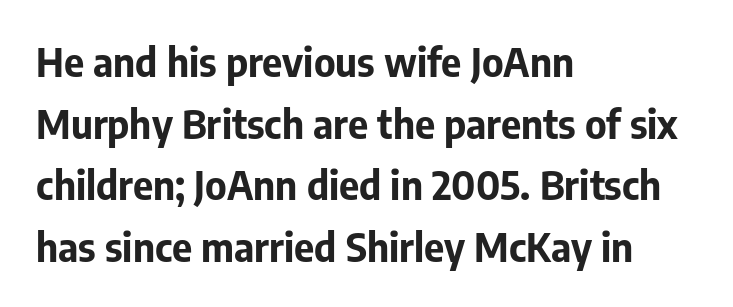
Q: Is the text bold? A: Yes.
Q: Is the text italic (slanted)? A: No, it is upright.
Q: Is the typeface a serif or a sans-serif typeface? A: Sans-serif.
Q: Is the text underlined? A: No.
Q: How is the paragraph aligned? A: Left-aligned.
Q: Is the spacing between letters normal or unusually wide? A: Normal.
Q: Is the spacing between lines tight, normal or loose? A: Normal.
Q: Width (condensed, normal, or wide)? A: Normal.
Q: Stroke contrast? A: Low.
Q: x-height? A: Medium.
Q: Monospaced? A: No.
